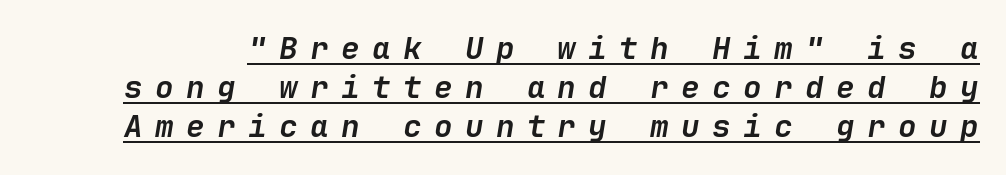
{"italic": "yes", "lean": "right", "slant_degrees": 9, "bold": "yes", "weight": "semibold", "width": "normal", "stroke_contrast": "low", "x_height": "medium", "underline": "yes", "line_spacing": "normal", "line_spacing_ratio": 1.26, "letter_spacing": "wide", "letter_spacing_em": 0.4, "glyph_px": 31}
